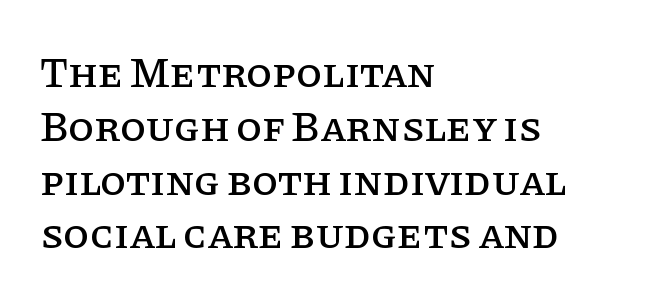
The text was rendered using a seriffed face with decorative stroke endings. The letters stand upright; this is a roman face. If you drew a ruler down the left edge, every line would touch it. Anything drawn beneath the words? Only blank space. Think of a printed novel: that variable character pitch is what you see here. This rendering leaves character spacing at its baseline value.
